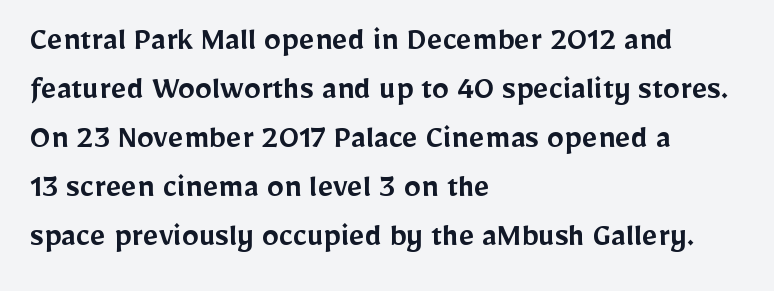
Baseline-to-baseline distance is the conventional proportion of letter height. Underlining? Definitely not there. Typographic density is moderately raised because the face is semibold. These lines are rendered in a variable-pitch font.
